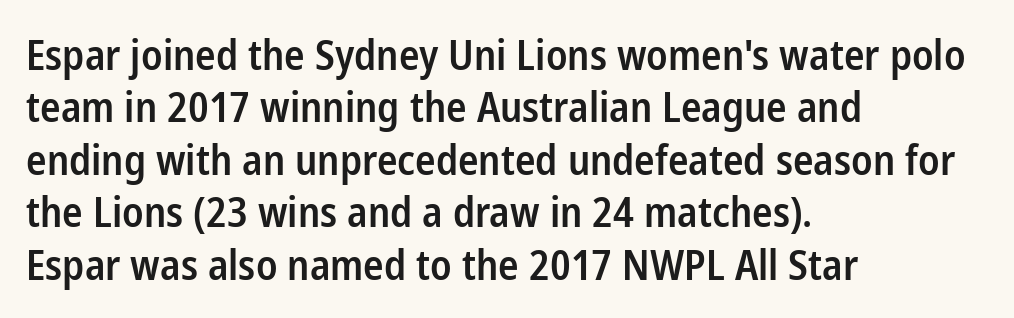
Q: Is the text bold? A: Semi-bold.
Q: Is the text italic (slanted)? A: No, it is upright.
Q: Is the typeface a serif or a sans-serif typeface? A: Sans-serif.
Q: Is the text underlined? A: No.
Q: How is the paragraph aligned? A: Left-aligned.
Q: Is the spacing between letters normal or unusually wide? A: Normal.
Q: Is the spacing between lines tight, normal or loose? A: Normal.
Q: Width (condensed, normal, or wide)? A: Condensed.
Q: Stroke contrast? A: Low.
Q: x-height? A: Medium.
Q: Monospaced? A: No.
